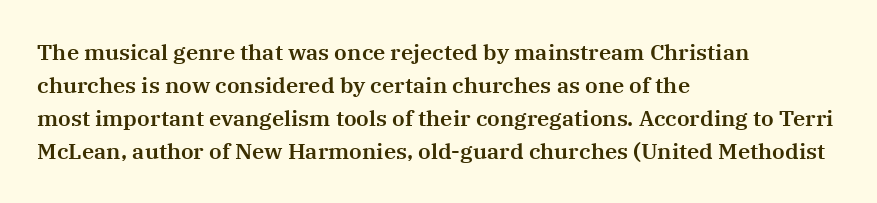
A clean baseline with only descenders dipping below it. Standard letterfit; no display-style spreading of the glyphs. Notice how descenders clear the ascenders below comfortably — that's standard leading. It's the straight-up-and-down kind of type. Does the copy run flush right? No — it runs flush left.
